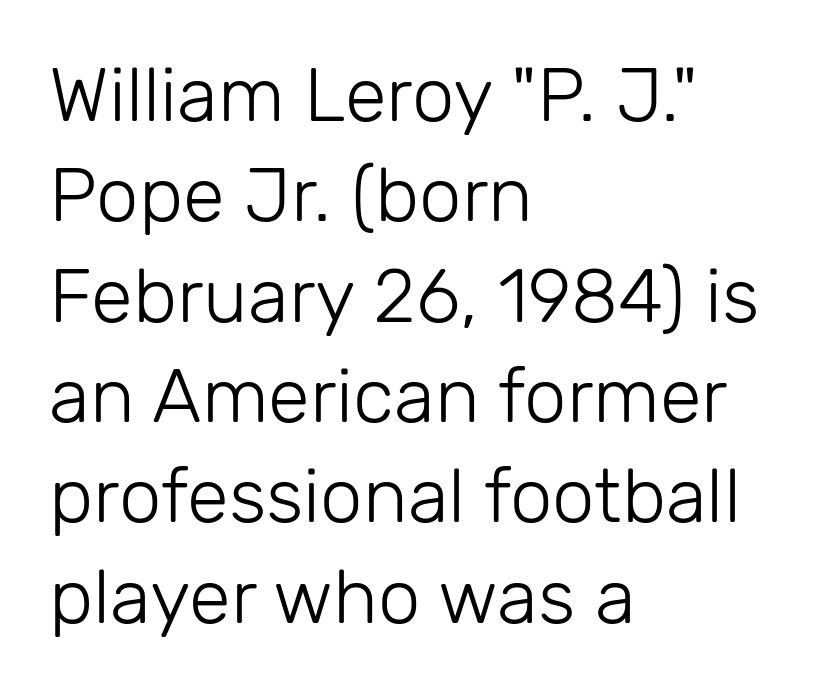
The image shows 76 px light sans-serif type, upright; set left-aligned, normal line spacing (1.32x), normal letter spacing, not underlined; low stroke contrast and a medium x-height.
